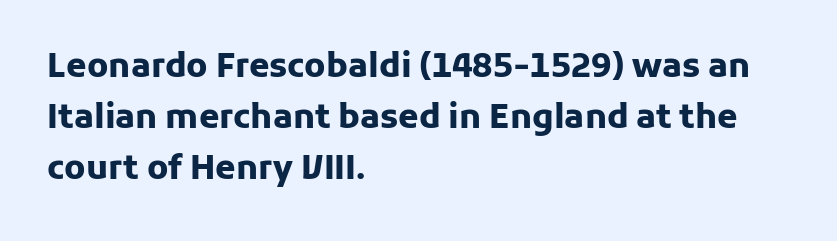
{"serif": "no", "italic": "no", "bold": "yes", "weight": "heavy", "width": "normal", "stroke_contrast": "low", "x_height": "medium", "monospaced": "no", "underline": "no", "align": "left", "line_spacing": "normal", "line_spacing_ratio": 1.55, "letter_spacing": "normal", "letter_spacing_em": 0.0, "glyph_px": 33}
